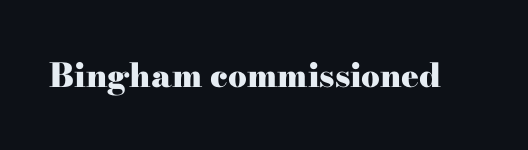
Q: Is the text bold? A: Yes.
Q: Is the text italic (slanted)? A: No, it is upright.
Q: Is the typeface a serif or a sans-serif typeface? A: Serif.
Q: Is the text underlined? A: No.
Q: Is the spacing between letters normal or unusually wide? A: Normal.
Q: Width (condensed, normal, or wide)? A: Wide.
Q: Stroke contrast? A: High.
Q: x-height? A: Small.
Q: Monospaced? A: No.
